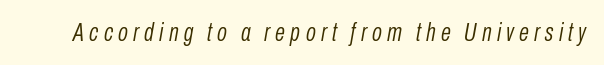
{"italic": "yes", "lean": "right", "slant_degrees": 10, "bold": "no", "underline": "no", "letter_spacing": "wide", "letter_spacing_em": 0.2, "glyph_px": 26}
